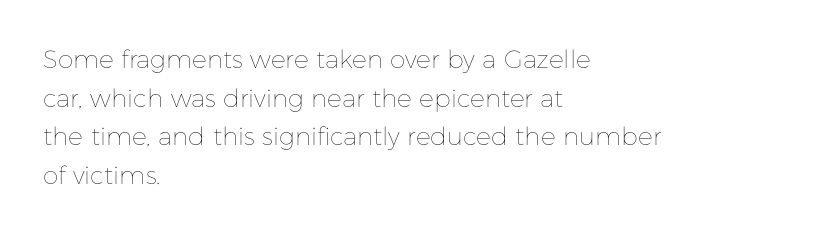
Notice how descenders clear the ascenders below comfortably — that's standard leading. Posture: vertical. Letter spacing: default. This rendering uses left alignment, leaving the right contour irregular.
